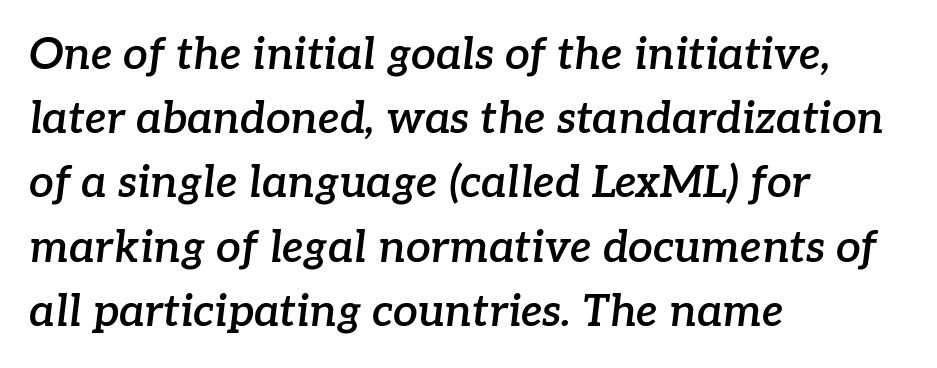
Varying glyph widths throughout — classic text-font behaviour. Only glyphs here, with clear space below each row. Semibold letterforms, between regular and bold. The text was rendered using a seriffed face with decorative stroke endings.
